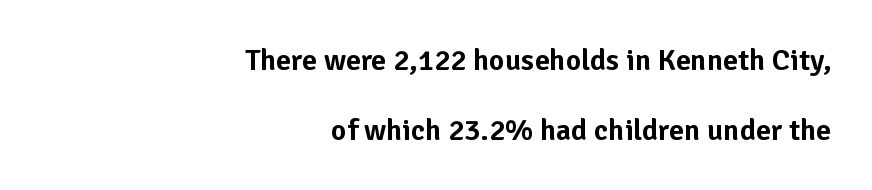
Casual observation: everything's shoved over to the right. Beneath every word, the page is bare. Short note: letters normally spaced. Interline gaps are noticeably wide in this sample. The rendering uses natural spacing where letterforms have individual widths.
